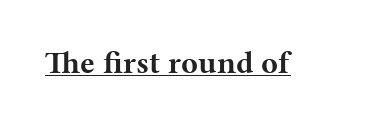
The image shows 31 px bold, wide serif type, upright; set normal letter spacing, underlined; medium stroke contrast and a medium x-height.
